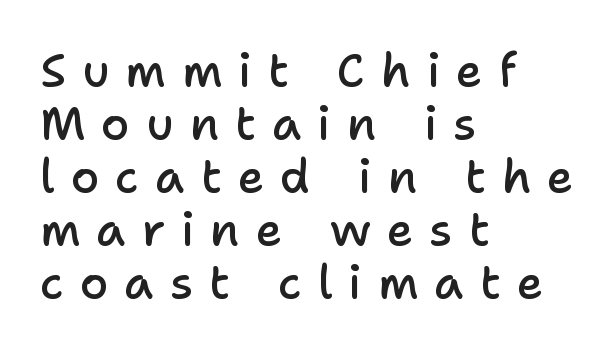
The image shows 46 px semibold sans-serif type, upright; set left-aligned, tight line spacing (1.15x), unusually wide letter spacing (+0.35 em), not underlined; low stroke contrast and a medium x-height.
